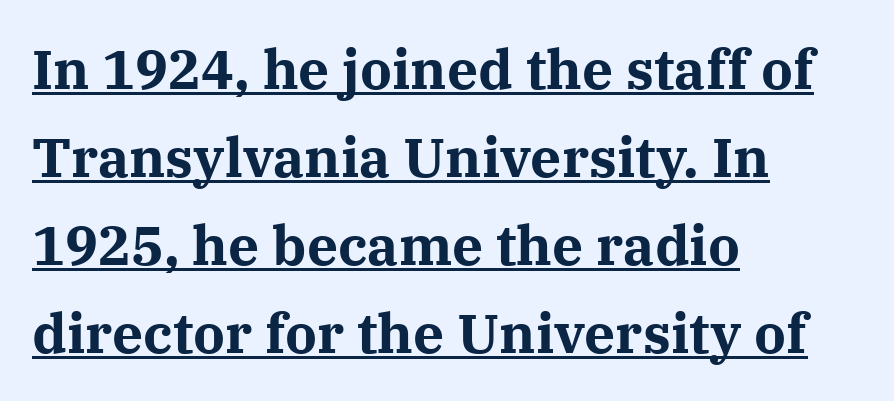
Q: Is the text bold? A: Yes.
Q: Is the text italic (slanted)? A: No, it is upright.
Q: Is the typeface a serif or a sans-serif typeface? A: Serif.
Q: Is the text underlined? A: Yes.
Q: How is the paragraph aligned? A: Left-aligned.
Q: Is the spacing between letters normal or unusually wide? A: Normal.
Q: Is the spacing between lines tight, normal or loose? A: Normal.
Q: Width (condensed, normal, or wide)? A: Normal.
Q: Stroke contrast? A: Medium.
Q: x-height? A: Medium.
Q: Monospaced? A: No.
